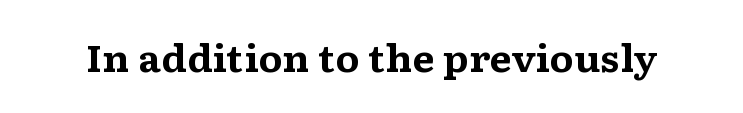
The image shows 36 px bold, wide serif type, upright; set normal letter spacing, not underlined; medium stroke contrast and a medium x-height.
